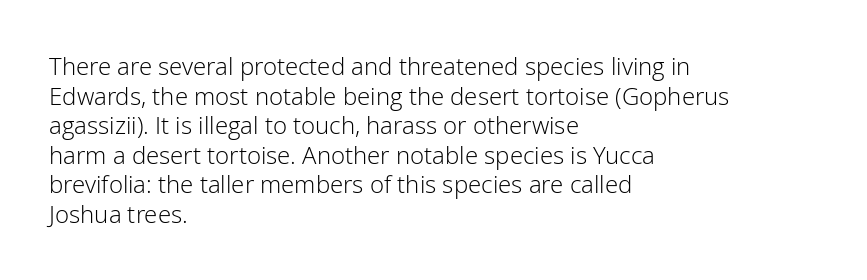
Q: Is the text bold? A: No.
Q: Is the text italic (slanted)? A: No, it is upright.
Q: Is the text underlined? A: No.
Q: How is the paragraph aligned? A: Left-aligned.
Q: Is the spacing between letters normal or unusually wide? A: Normal.
